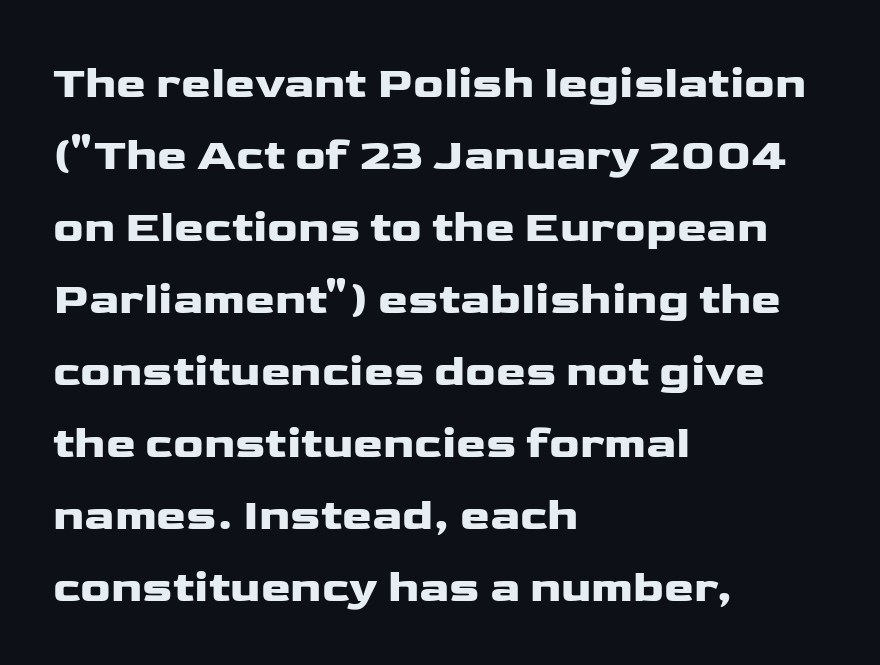
Q: Is the text italic (slanted)? A: No, it is upright.
Q: Is the typeface a serif or a sans-serif typeface? A: Sans-serif.
Q: Is the text underlined? A: No.
Q: How is the paragraph aligned? A: Left-aligned.
Q: Is the spacing between letters normal or unusually wide? A: Normal.
Q: Is the spacing between lines tight, normal or loose? A: Normal.
Q: Width (condensed, normal, or wide)? A: Wide.
Q: Stroke contrast? A: Low.
Q: x-height? A: Medium.
Q: Monospaced? A: No.
